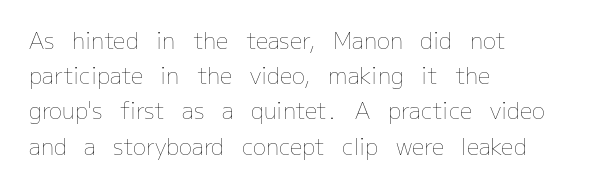
Q: Is the text bold? A: No.
Q: Is the text italic (slanted)? A: No, it is upright.
Q: Is the text underlined? A: No.
Q: How is the paragraph aligned? A: Left-aligned.
Q: Is the spacing between letters normal or unusually wide? A: Normal.
Q: Is the spacing between lines tight, normal or loose? A: Normal.
